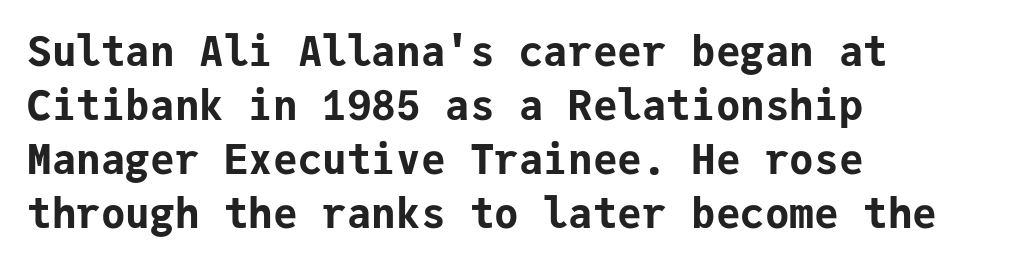
The image shows 41 px bold sans-serif type, upright, monospaced; set left-aligned, normal line spacing (1.32x), normal letter spacing, not underlined; low stroke contrast and a medium x-height.
